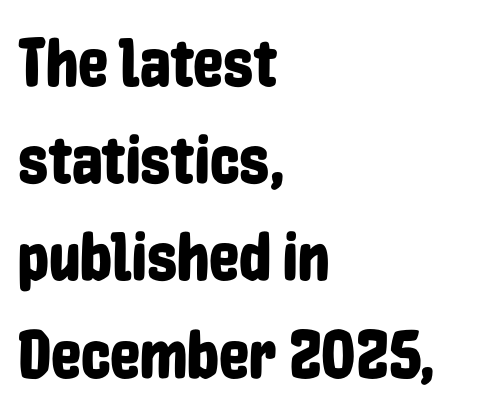
The image shows 68 px condensed sans-serif type, upright; set left-aligned, normal line spacing (1.43x), normal letter spacing, not underlined; low stroke contrast and a medium x-height.
